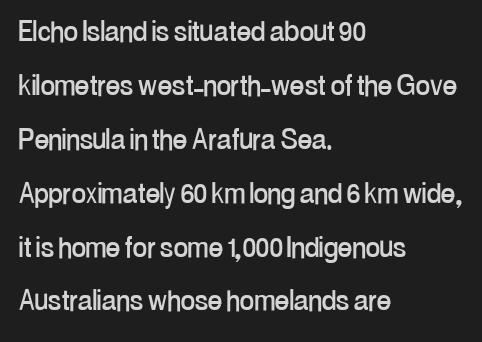
The image shows 35 px condensed sans-serif type, upright; set left-aligned, normal line spacing (1.54x), normal letter spacing, not underlined; low stroke contrast and a medium x-height.
